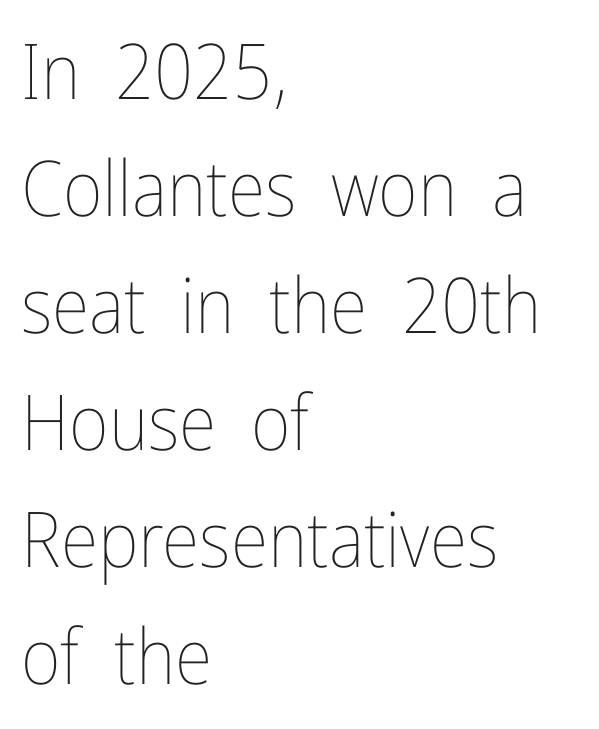
Q: Is the text bold? A: No.
Q: Is the text italic (slanted)? A: No, it is upright.
Q: Is the text underlined? A: No.
Q: How is the paragraph aligned? A: Left-aligned.
Q: Is the spacing between letters normal or unusually wide? A: Normal.
Q: Is the spacing between lines tight, normal or loose? A: Normal.
Q: Width (condensed, normal, or wide)? A: Condensed.
Q: Stroke contrast? A: Low.
Q: x-height? A: Medium.
Q: Monospaced? A: No.
